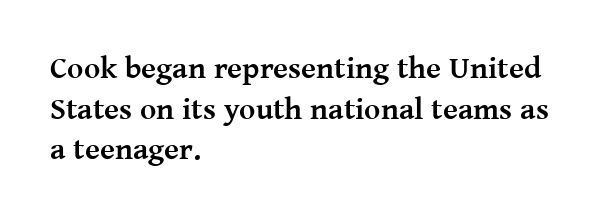
Q: Is the text bold? A: Yes.
Q: Is the text italic (slanted)? A: No, it is upright.
Q: Is the typeface a serif or a sans-serif typeface? A: Serif.
Q: Is the text underlined? A: No.
Q: How is the paragraph aligned? A: Left-aligned.
Q: Is the spacing between letters normal or unusually wide? A: Normal.
Q: Is the spacing between lines tight, normal or loose? A: Normal.
Q: Width (condensed, normal, or wide)? A: Normal.
Q: Stroke contrast? A: Medium.
Q: x-height? A: Medium.
Q: Monospaced? A: No.
